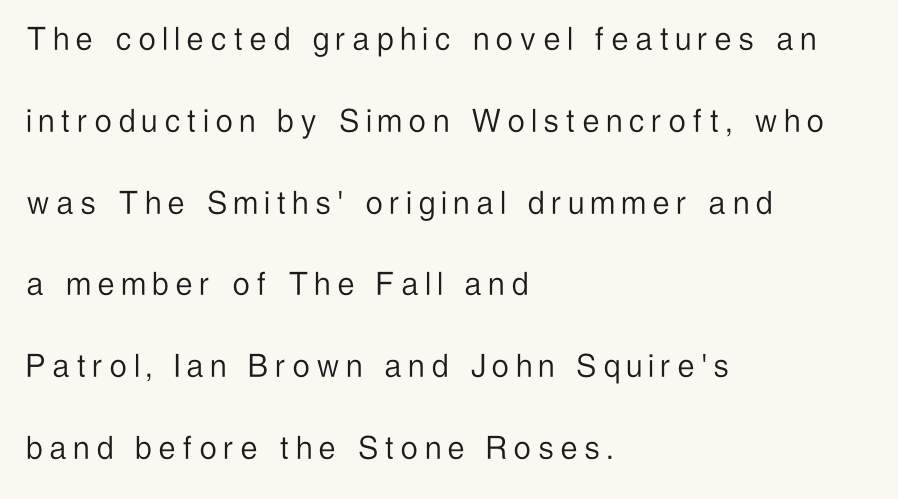
Q: Is the text bold? A: No.
Q: Is the text italic (slanted)? A: No, it is upright.
Q: Is the typeface a serif or a sans-serif typeface? A: Sans-serif.
Q: Is the text underlined? A: No.
Q: How is the paragraph aligned? A: Left-aligned.
Q: Is the spacing between letters normal or unusually wide? A: Unusually wide.
Q: Is the spacing between lines tight, normal or loose? A: Loose.
Q: Width (condensed, normal, or wide)? A: Condensed.
Q: Stroke contrast? A: Low.
Q: x-height? A: Medium.
Q: Monospaced? A: No.
